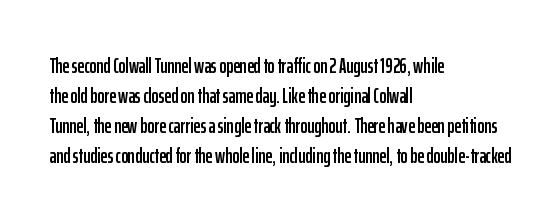
The gaps between neighbouring characters are ordinary and unremarkable. This rendering uses left alignment, leaving the right contour irregular. Horizontal bands of white between lines are of average thickness. The strip under each line holds only bare page. It's the straight-up-and-down kind of type.
